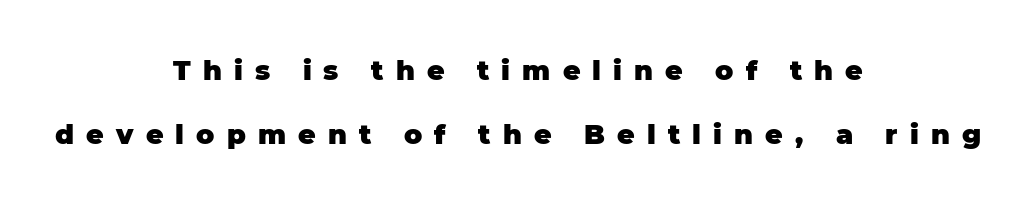
Q: Is the text bold? A: Yes.
Q: Is the text italic (slanted)? A: No, it is upright.
Q: Is the text underlined? A: No.
Q: How is the paragraph aligned? A: Centered.
Q: Is the spacing between letters normal or unusually wide? A: Unusually wide.
Q: Is the spacing between lines tight, normal or loose? A: Loose.
